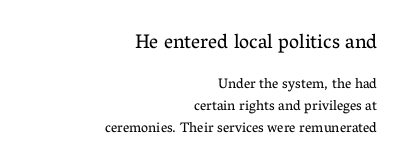
The image shows 20 px text type, upright; set right-aligned, normal line spacing (1.56x), normal letter spacing, not underlined; the first (top) block is 1.43x larger.
